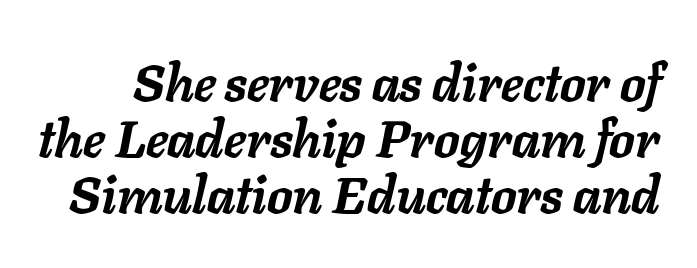
{"italic": "yes", "lean": "right", "slant_degrees": 11, "bold": "yes", "weight": "semibold", "width": "normal", "stroke_contrast": "low", "x_height": "medium", "monospaced": "no", "underline": "no", "line_spacing": "tight", "line_spacing_ratio": 1.1, "letter_spacing": "normal", "letter_spacing_em": 0.0, "glyph_px": 51}
